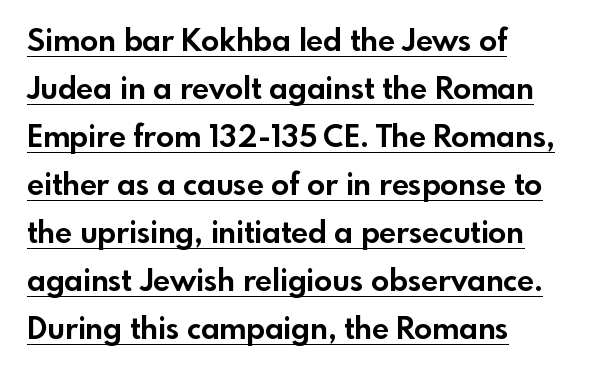
{"serif": "no", "italic": "no", "bold": "yes", "weight": "bold", "width": "normal", "x_height": "small", "monospaced": "no", "underline": "yes", "align": "left", "line_spacing": "normal", "line_spacing_ratio": 1.6, "letter_spacing": "normal", "letter_spacing_em": 0.0, "glyph_px": 30}
